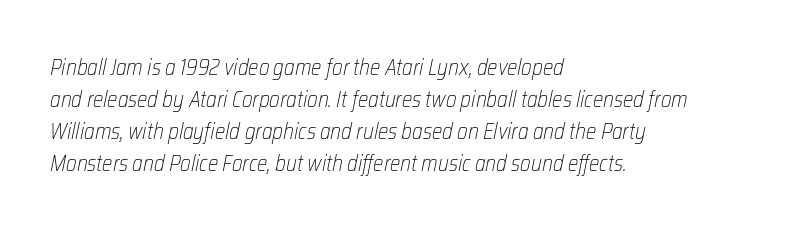
{"italic": "yes", "lean": "right", "slant_degrees": 12, "bold": "no", "underline": "no", "align": "left", "line_spacing": "normal", "line_spacing_ratio": 1.46, "letter_spacing": "normal", "letter_spacing_em": 0.0, "glyph_px": 22}
